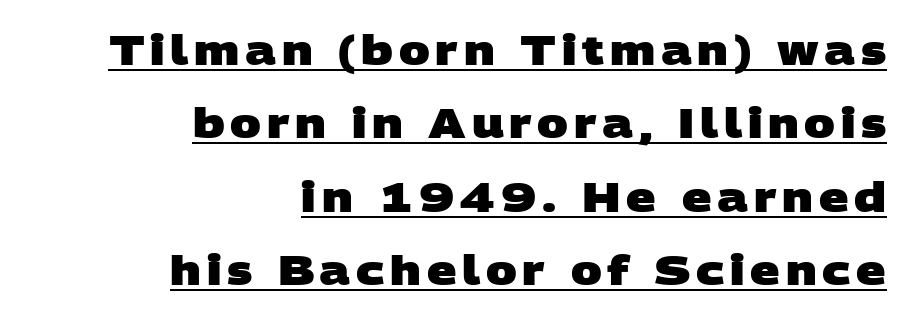
I'd call this a sans setting — the letters go barefoot. Do the characters align in a grid? No, the font is proportional. Heft: maximum for text — a bold. Compared with undecorated copy, this sample adds a rule below the words. The typesetter chose a ragged-left arrangement here.
